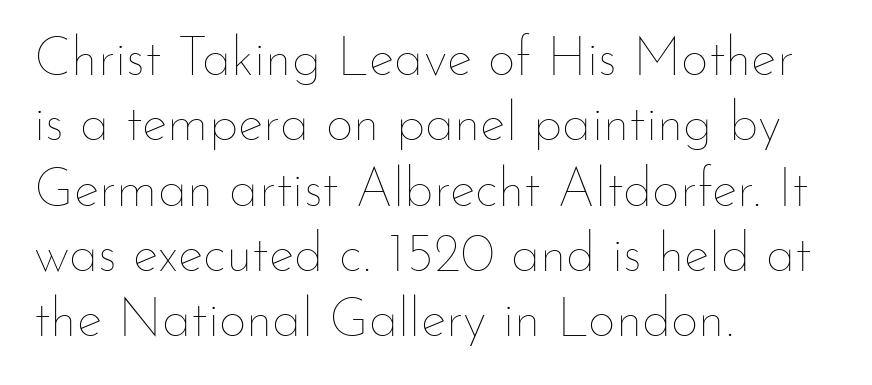
The image shows 54 px thin type, upright; set left-aligned, line spacing 1.21x, normal letter spacing, not underlined; low stroke contrast and a small x-height.
